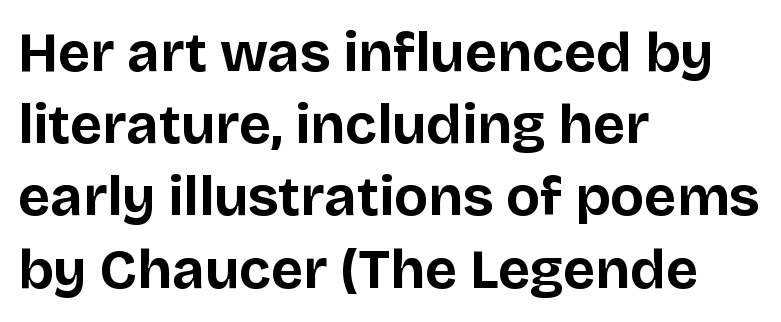
Q: Is the text bold? A: Yes.
Q: Is the text italic (slanted)? A: No, it is upright.
Q: Is the typeface a serif or a sans-serif typeface? A: Sans-serif.
Q: Is the text underlined? A: No.
Q: How is the paragraph aligned? A: Left-aligned.
Q: Is the spacing between letters normal or unusually wide? A: Normal.
Q: Is the spacing between lines tight, normal or loose? A: Normal.
Q: Width (condensed, normal, or wide)? A: Normal.
Q: Stroke contrast? A: Low.
Q: x-height? A: Large.
Q: Monospaced? A: No.
